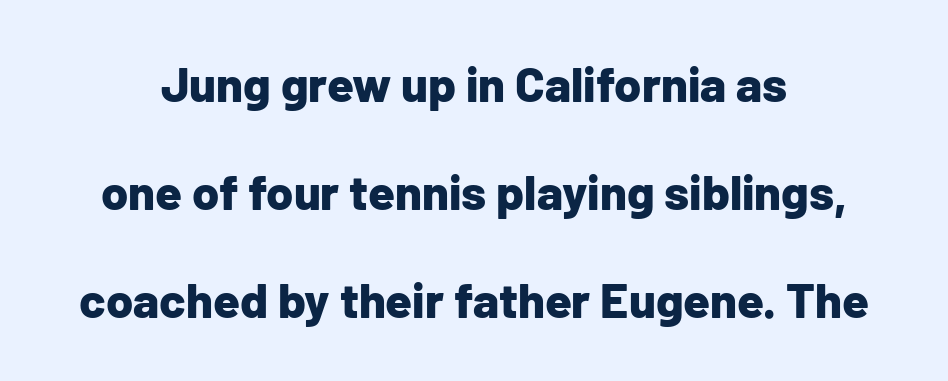
The lines in this sample share a center point and differ in where they start and stop. Summary of weight: heavy, a full bold. In terms of leading, this rendering errs on the spacious side. The designer went with a sans here, leaving each stem footless. Quick note: not italic, upright. Plain, unruled lines of type.
